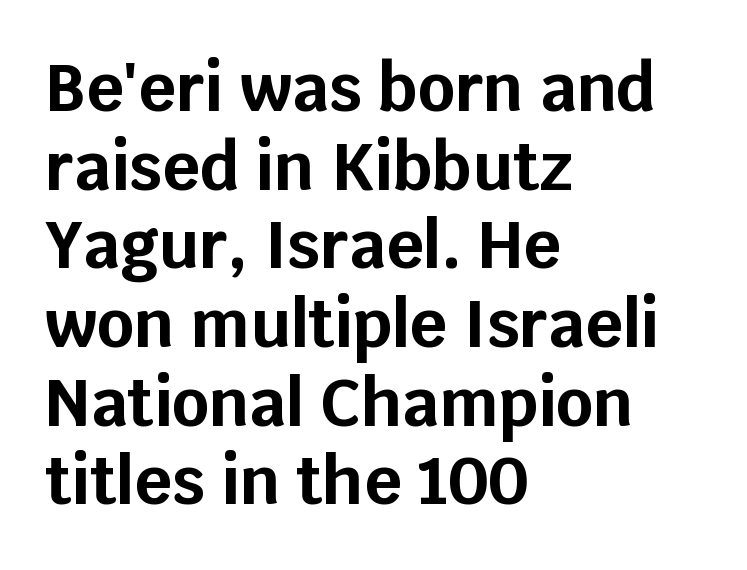
Q: Is the text bold? A: Yes.
Q: Is the text italic (slanted)? A: No, it is upright.
Q: Is the typeface a serif or a sans-serif typeface? A: Sans-serif.
Q: Is the text underlined? A: No.
Q: How is the paragraph aligned? A: Left-aligned.
Q: Is the spacing between letters normal or unusually wide? A: Normal.
Q: Width (condensed, normal, or wide)? A: Normal.
Q: Stroke contrast? A: Low.
Q: x-height? A: Large.
Q: Monospaced? A: No.
